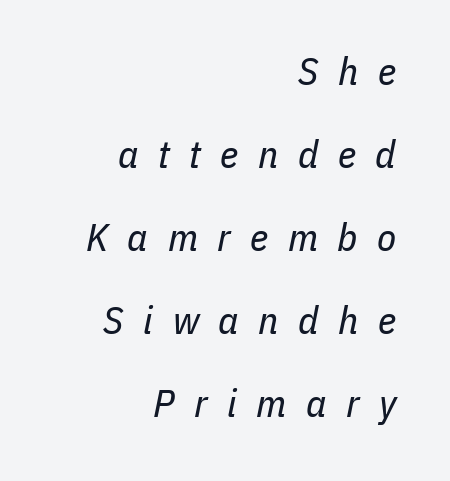
{"italic": "yes", "lean": "right", "slant_degrees": 11, "bold": "no", "weight": "regular", "width": "condensed", "stroke_contrast": "low", "x_height": "medium", "monospaced": "no", "underline": "no", "align": "right", "line_spacing": "loose", "line_spacing_ratio": 2.13, "letter_spacing": "wide", "letter_spacing_em": 0.5, "glyph_px": 39}
